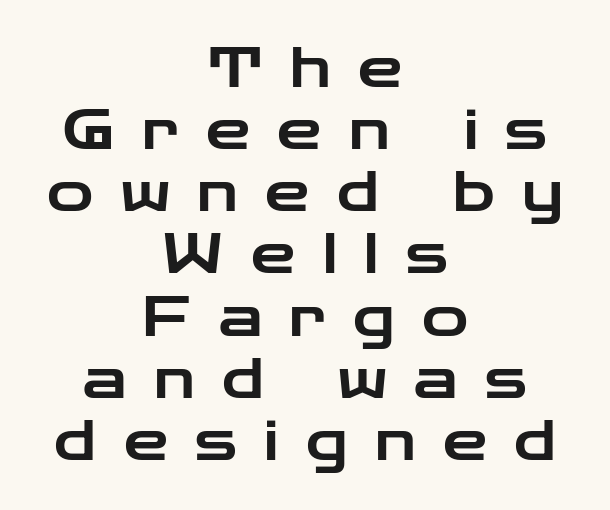
The image shows 56 px wide sans-serif type, upright; set centered, tight line spacing (1.11x), unusually wide letter spacing (+0.49 em), not underlined; low stroke contrast and a medium x-height.
